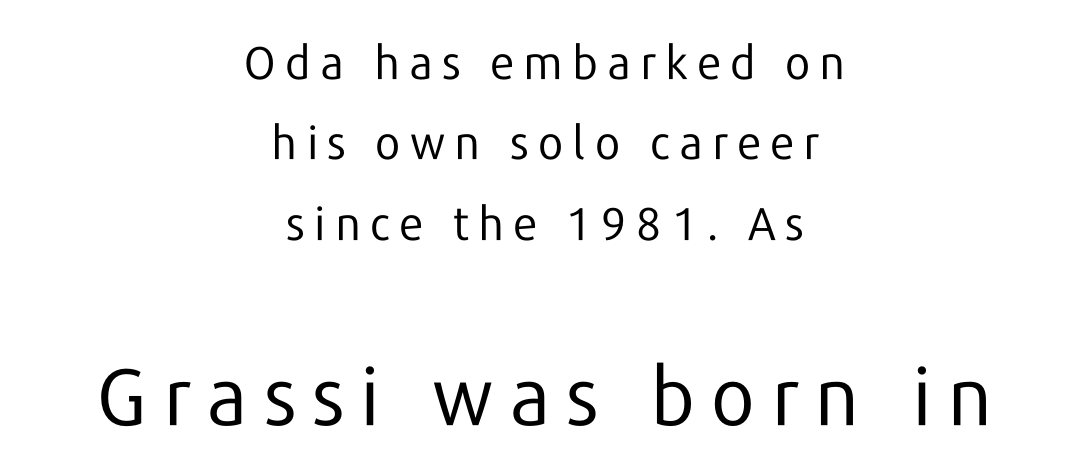
Q: Is the text bold? A: No.
Q: Is the text italic (slanted)? A: No, it is upright.
Q: Is the typeface a serif or a sans-serif typeface? A: Sans-serif.
Q: Is the text underlined? A: No.
Q: How is the paragraph aligned? A: Centered.
Q: Is the spacing between letters normal or unusually wide? A: Unusually wide.
Q: Which block of text is set in a larger size, the first (top) or the second (bottom)? A: The second (bottom) one.
Q: Width (condensed, normal, or wide)? A: Normal.
Q: Stroke contrast? A: Low.
Q: x-height? A: Medium.
Q: Monospaced? A: No.
